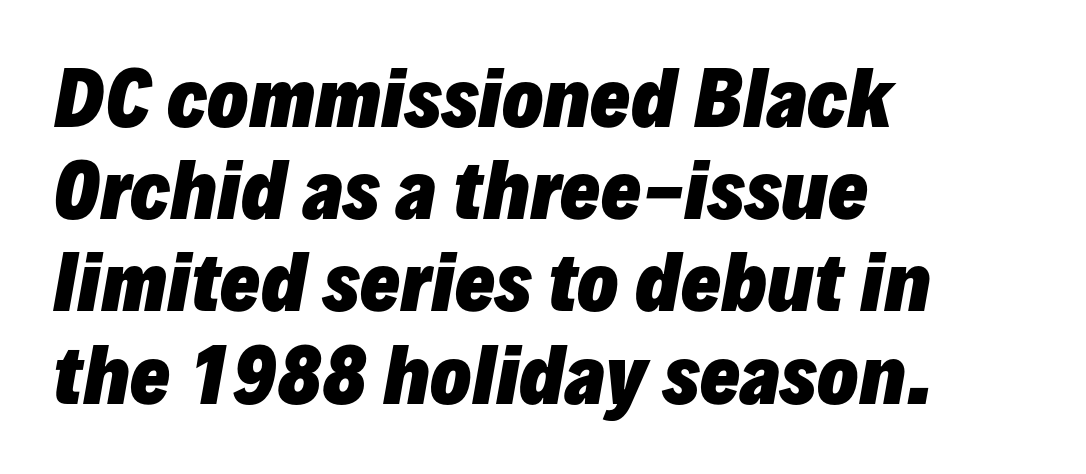
Nobody touched the tracking dial on this one. Glance below the letters and you will spot only blank space. Is this a fixed-width face? No — the glyphs have proportional, varying widths. You can tell it's italic because the verticals aren't actually vertical. Typeset ragged right — the left edge is the straight one. Emphasis by weight is at full strength: bold.
